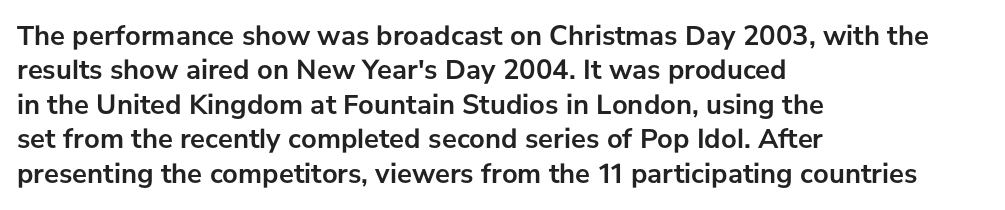
Check where the strokes stop: nothing finishes them off — pure sans. Nobody drew a line under any word here. Note the varied advance widths — an 'i' is clearly narrower than an 'm'. Ordinary non-slanted type is in use. Horizontally, the lines are justified to the leading edge only. Inter-character spacing is left at the font's built-in metrics.
